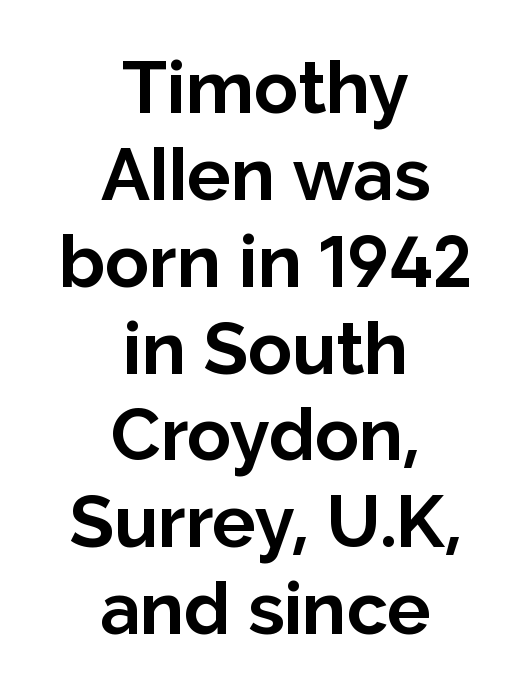
The image shows 73 px bold sans-serif type, upright; set centered, line spacing 1.19x, normal letter spacing, not underlined; low stroke contrast and a medium x-height.
